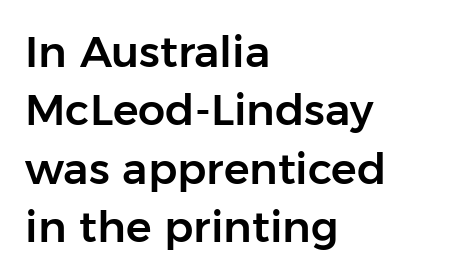
The image shows 43 px sans-serif type, upright; set left-aligned, normal line spacing (1.36x), normal letter spacing, not underlined; low stroke contrast and a medium x-height.
